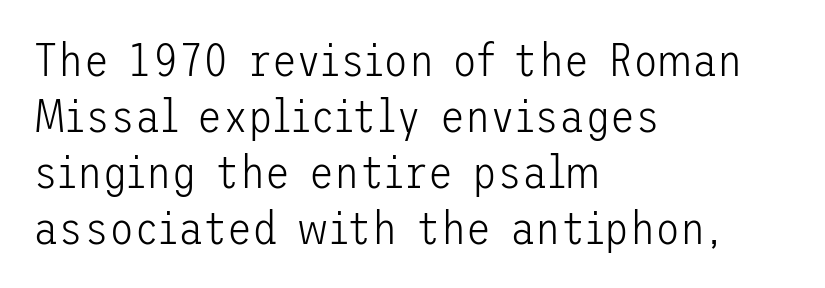
The image shows 46 px light sans-serif type, upright; set left-aligned, line spacing 1.22x, normal letter spacing, not underlined; low stroke contrast and a medium x-height.
